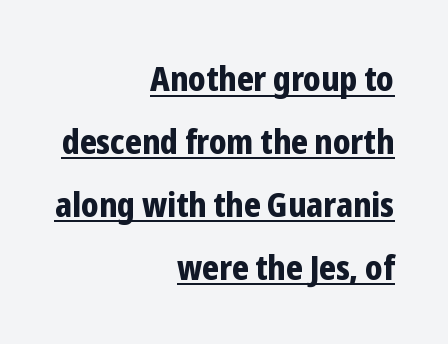
Q: Is the text bold? A: Yes.
Q: Is the text italic (slanted)? A: No, it is upright.
Q: Is the typeface a serif or a sans-serif typeface? A: Sans-serif.
Q: Is the text underlined? A: Yes.
Q: How is the paragraph aligned? A: Right-aligned.
Q: Is the spacing between letters normal or unusually wide? A: Normal.
Q: Width (condensed, normal, or wide)? A: Condensed.
Q: Stroke contrast? A: Low.
Q: x-height? A: Medium.
Q: Monospaced? A: No.
